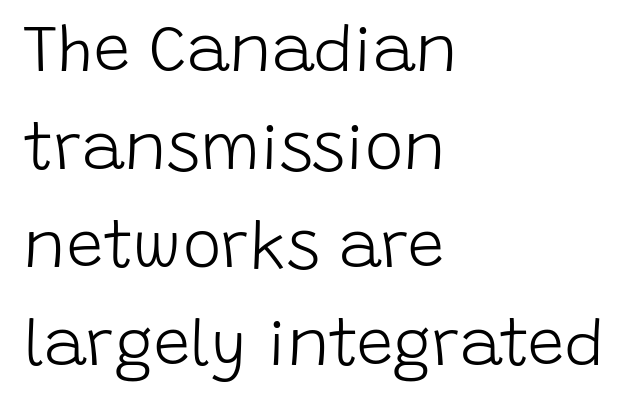
{"serif": "no", "italic": "no", "bold": "no", "weight": "light", "width": "normal", "stroke_contrast": "low", "x_height": "large", "monospaced": "no", "underline": "no", "align": "left", "line_spacing": "normal", "line_spacing_ratio": 1.51, "letter_spacing": "normal", "letter_spacing_em": 0.0, "glyph_px": 65}
